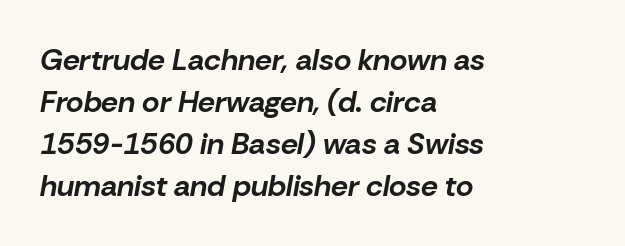
This block has exactly the height ordinary leading produces. The letterforms sit shoulder to shoulder at normal distance. Do the characters align in a grid? No, the font is proportional. When letters slant like this, we call the style italic. Stroke thickness is high; the sample reads as a true bold. A bare baseline throughout the passage.
